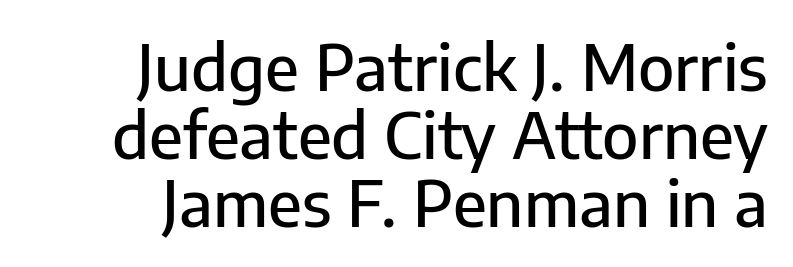
The image shows 64 px sans-serif type, upright; set right-aligned, tight line spacing (1.06x), normal letter spacing, not underlined; low stroke contrast and a medium x-height.
